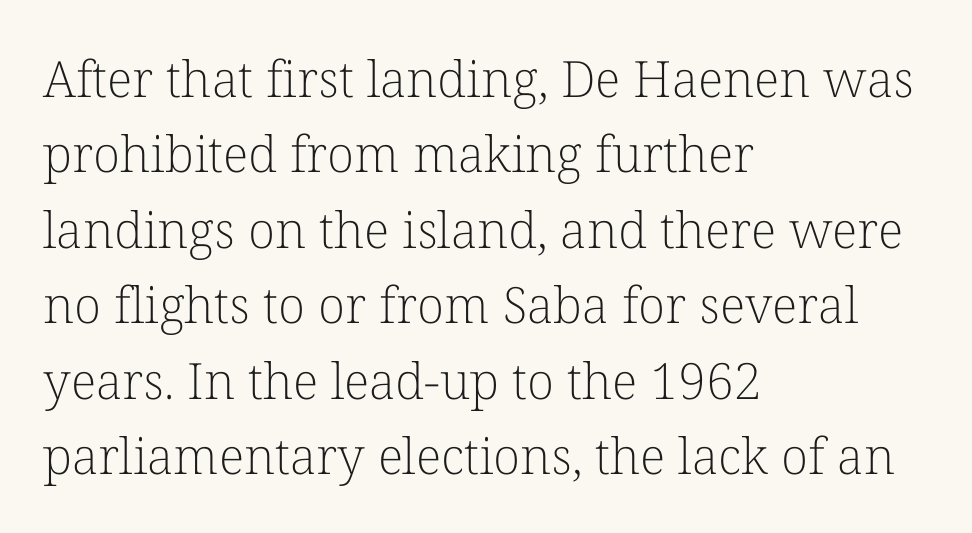
The image shows 50 px light serif type, upright; set left-aligned, normal line spacing (1.51x), normal letter spacing, not underlined; low stroke contrast and a medium x-height.
